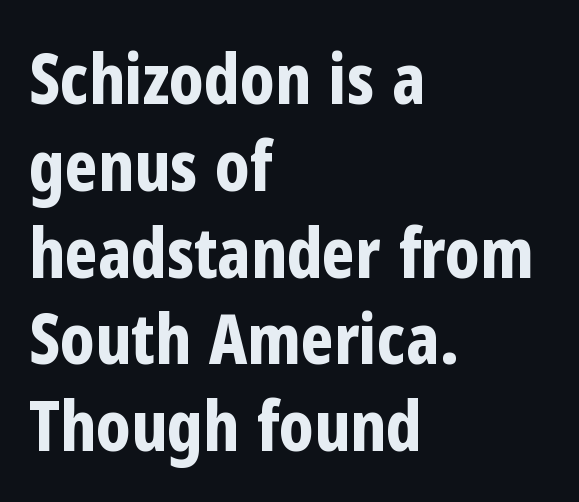
Q: Is the text bold? A: Yes.
Q: Is the text italic (slanted)? A: No, it is upright.
Q: Is the typeface a serif or a sans-serif typeface? A: Sans-serif.
Q: Is the text underlined? A: No.
Q: How is the paragraph aligned? A: Left-aligned.
Q: Is the spacing between letters normal or unusually wide? A: Normal.
Q: Width (condensed, normal, or wide)? A: Condensed.
Q: Stroke contrast? A: Low.
Q: x-height? A: Medium.
Q: Monospaced? A: No.
